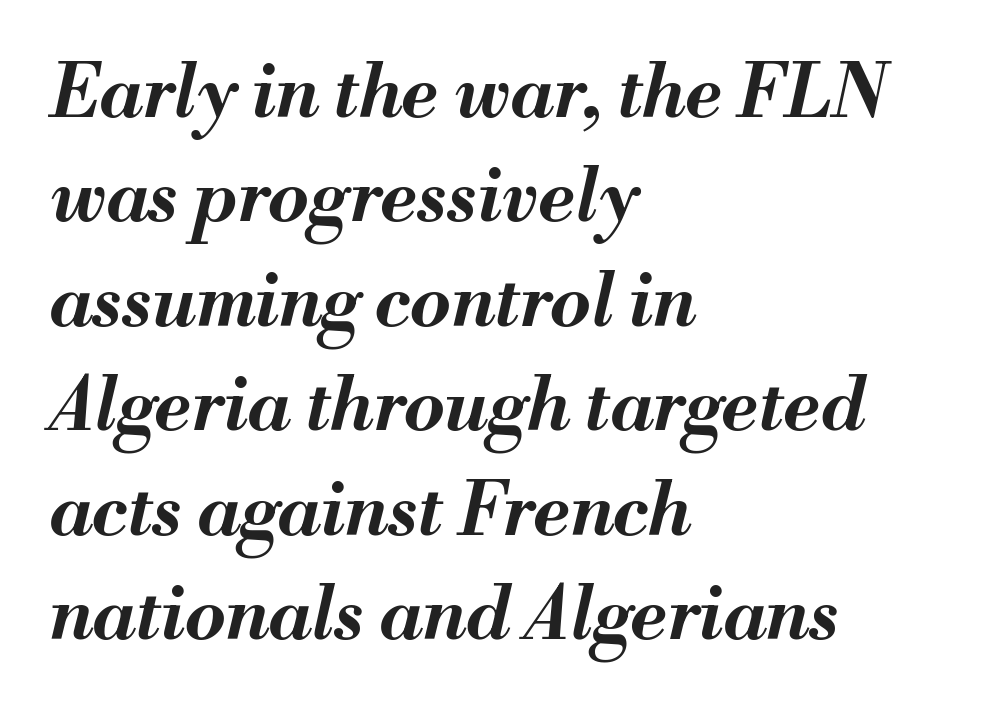
The image shows 73 px bold type, italic (leaning right); set left-aligned, normal line spacing (1.43x), normal letter spacing, not underlined; medium stroke contrast and a small x-height.
